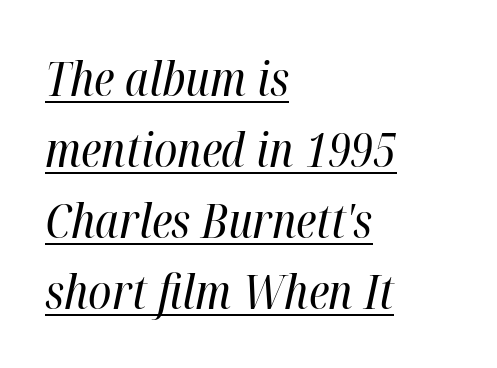
The image shows 47 px regular-weight, condensed type, italic (leaning right); set left-aligned, normal line spacing (1.51x), normal letter spacing, underlined; high stroke contrast and a medium x-height.
